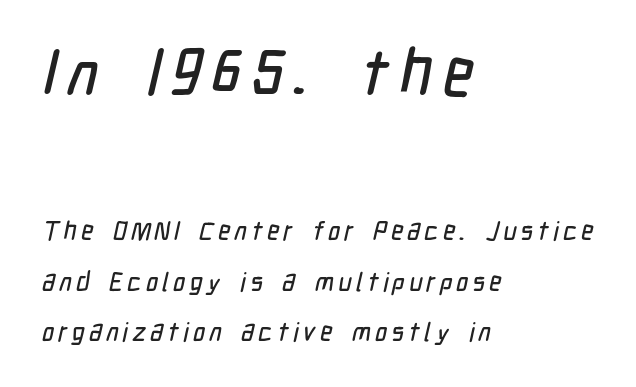
The image shows 65 px condensed sans-serif type; set left-aligned, loose line spacing (1.93x), not underlined; the first (top) block is 2.5x larger; low stroke contrast and a medium x-height.
